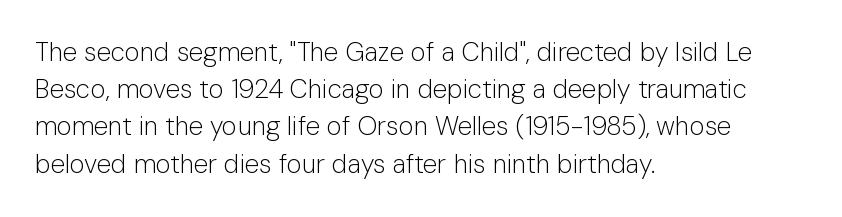
The rendering anchors every line to the left-hand side. A clean baseline with only descenders dipping below it. No chunkiness to these letters — they're not bold. Leading matches the norm, producing a regular column. Ascenders rise straight up at ninety degrees. Nobody touched the tracking dial on this one.
